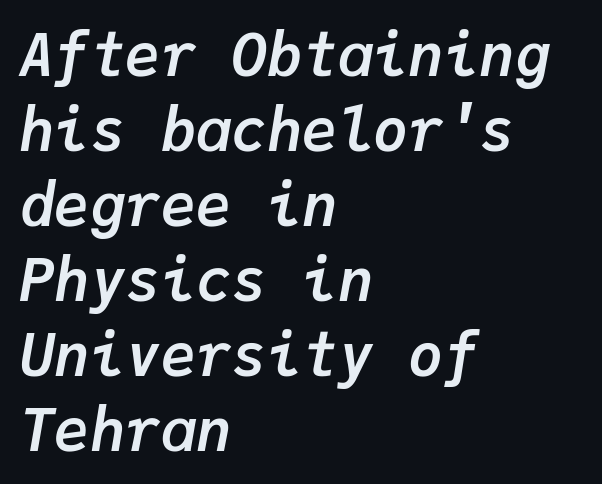
Slanted lettering throughout. Here the glyphs are tracked normally, forming tight word shapes. The rendering anchors every line to the left-hand side. The designer left line spacing at the default.
